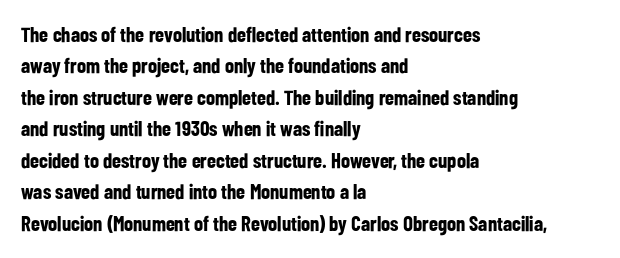
Set as a true bold cut, around the 700 mark. You can tell it's not italic because the verticals are truly vertical. Horizontally, the lines are justified to the leading edge only. Evenly set lines give the paragraph a standard silhouette. Just letters on the line, the space beneath them empty. Compared with typical body copy, the letter spacing here is the same.
